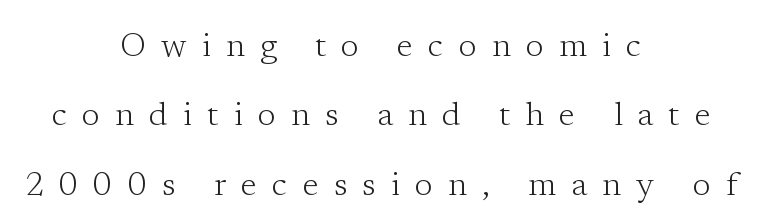
Each word looks stretched out because of the extra space between its letters. Nobody drew a line under any word here. Upright lettering throughout. The leading is generous, giving the passage an open texture. You can tell from the footed stems that serif type was used.
